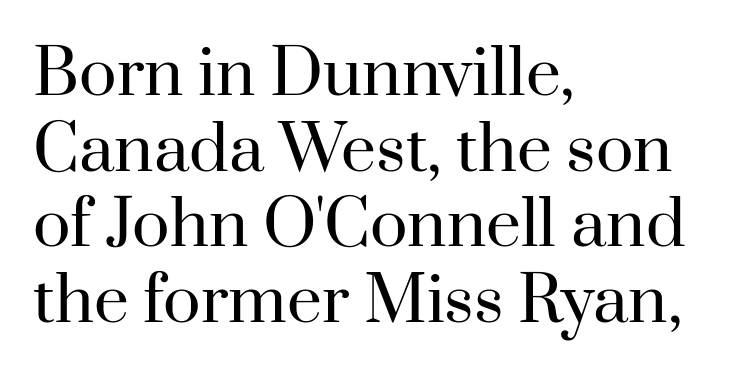
The image shows 62 px regular-weight serif type, upright; set left-aligned, line spacing 1.22x, normal letter spacing, not underlined; high stroke contrast and a small x-height.
